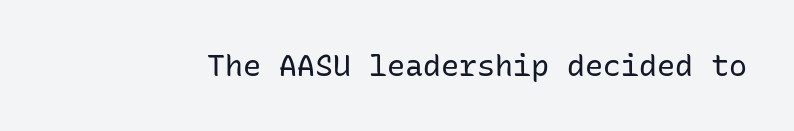
Q: Is the text bold? A: No.
Q: Is the text italic (slanted)? A: No, it is upright.
Q: Is the typeface a serif or a sans-serif typeface? A: Sans-serif.
Q: Is the text underlined? A: No.
Q: Is the spacing between letters normal or unusually wide? A: Normal.
Q: Width (condensed, normal, or wide)? A: Normal.
Q: Stroke contrast? A: Low.
Q: x-height? A: Medium.
Q: Monospaced? A: Yes.
